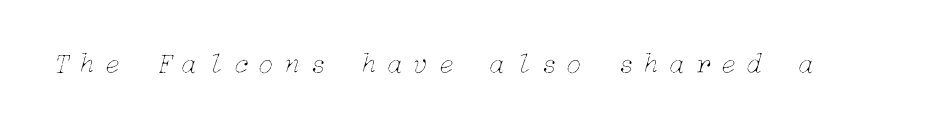
The image shows 28 px thin type, italic (leaning right); set unusually wide letter spacing (+0.37 em), not underlined; low stroke contrast and a medium x-height.
